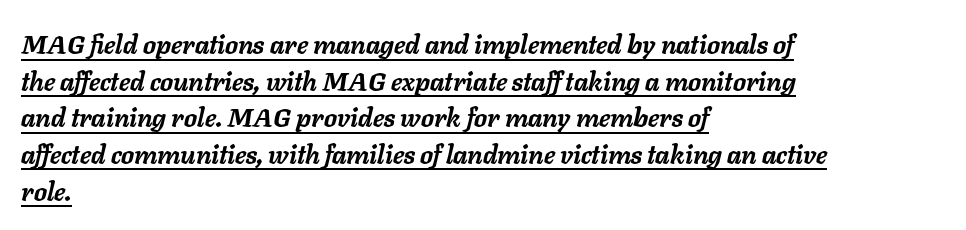
Q: Is the text bold? A: Yes.
Q: Is the text italic (slanted)? A: Yes, it leans right by about 11 degrees.
Q: Is the text underlined? A: Yes.
Q: How is the paragraph aligned? A: Left-aligned.
Q: Is the spacing between letters normal or unusually wide? A: Normal.
Q: Is the spacing between lines tight, normal or loose? A: Normal.
